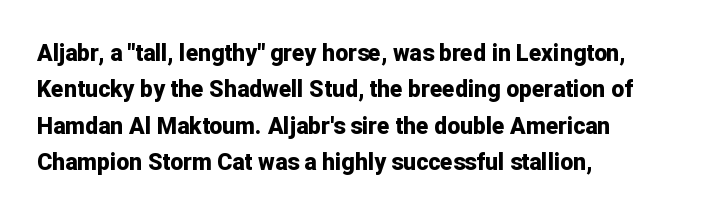
The text block is weighted toward the left margin, trailing off unevenly rightward. These lines carry a lot of weight — the face is fully bold. The letters stand upright; this is a roman face. Each row of text sits above clean, open space. This rendering leaves character spacing at its baseline value.
